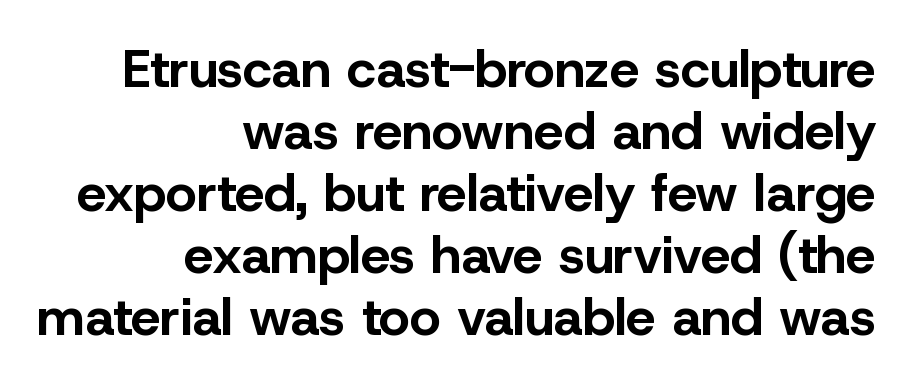
{"serif": "no", "italic": "no", "bold": "yes", "weight": "bold", "width": "normal", "stroke_contrast": "low", "x_height": "medium", "monospaced": "no", "underline": "no", "align": "right", "line_spacing_ratio": 1.17, "letter_spacing": "normal", "letter_spacing_em": 0.0, "glyph_px": 53}
